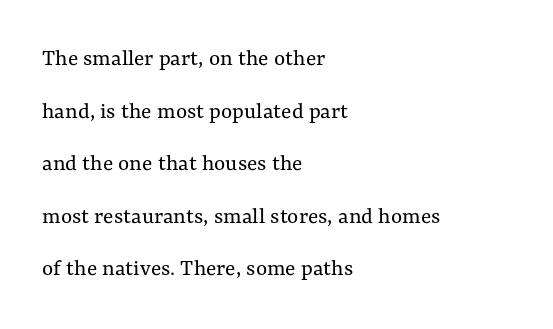
Q: Is the text bold? A: No.
Q: Is the text italic (slanted)? A: No, it is upright.
Q: Is the text underlined? A: No.
Q: How is the paragraph aligned? A: Left-aligned.
Q: Is the spacing between letters normal or unusually wide? A: Normal.
Q: Is the spacing between lines tight, normal or loose? A: Loose.
